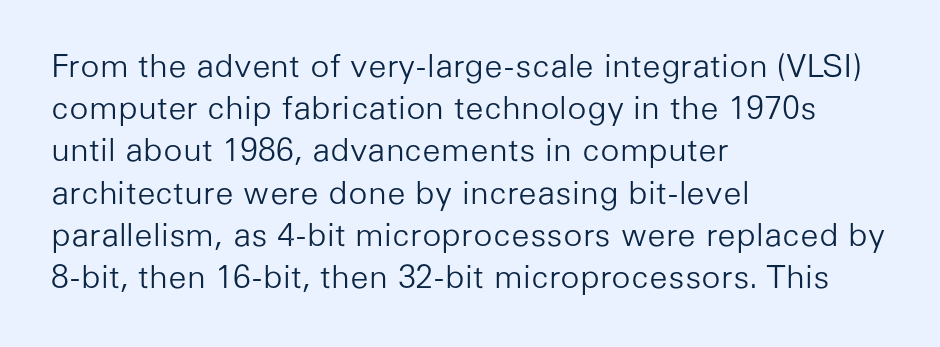
{"serif": "no", "italic": "no", "bold": "no", "weight": "light", "width": "normal", "stroke_contrast": "low", "x_height": "medium", "monospaced": "no", "underline": "no", "align": "left", "line_spacing": "normal", "line_spacing_ratio": 1.32, "letter_spacing": "normal", "letter_spacing_em": 0.0, "glyph_px": 32}
